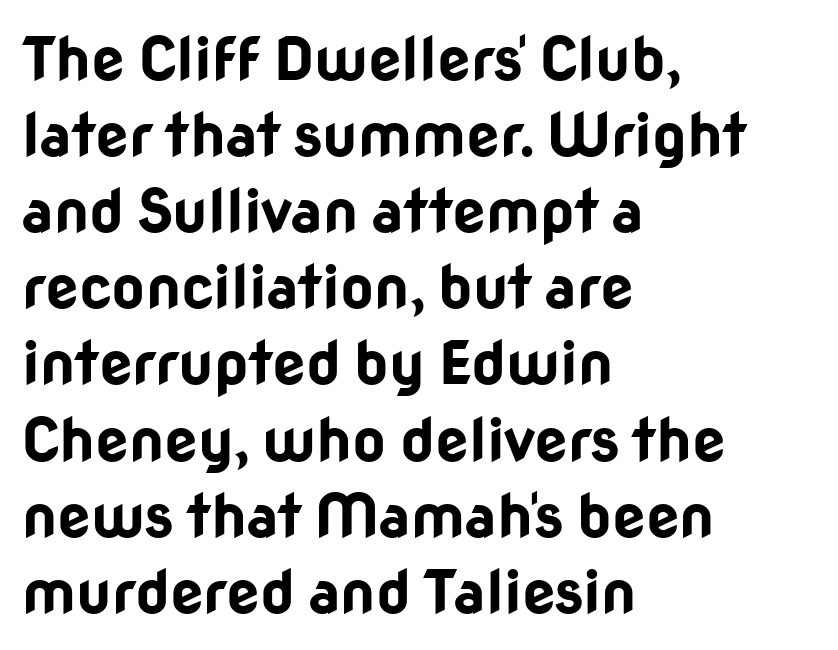
The image shows 59 px bold sans-serif type, upright; set left-aligned, normal line spacing (1.29x), normal letter spacing, not underlined; low stroke contrast and a medium x-height.
